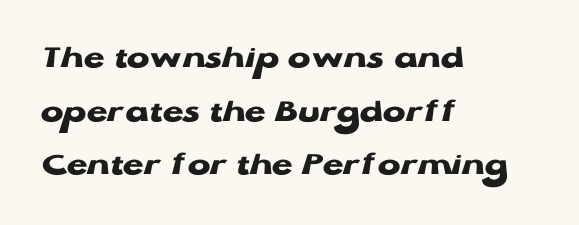
The image shows 34 px heavy, wide sans-serif type, upright; set left-aligned, normal line spacing (1.58x), normal letter spacing, not underlined; low stroke contrast and a medium x-height.
